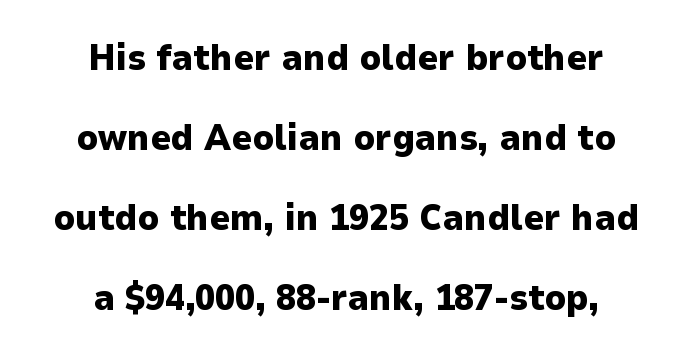
{"serif": "no", "italic": "no", "bold": "yes", "weight": "heavy", "width": "normal", "stroke_contrast": "low", "x_height": "medium", "monospaced": "no", "underline": "no", "align": "center", "line_spacing": "loose", "line_spacing_ratio": 2.22, "letter_spacing": "normal", "letter_spacing_em": 0.0, "glyph_px": 36}
